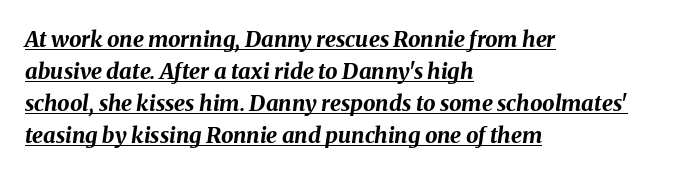
{"italic": "yes", "lean": "right", "slant_degrees": 8, "bold": "yes", "underline": "yes", "align": "left", "line_spacing": "normal", "line_spacing_ratio": 1.45, "letter_spacing": "normal", "letter_spacing_em": 0.0, "glyph_px": 22}
